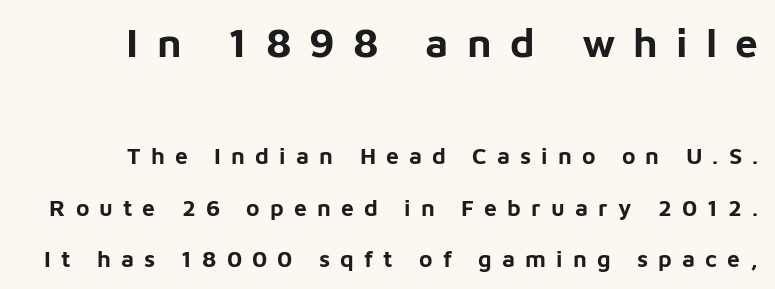
The image shows 41 px bold sans-serif type, upright; set loose line spacing (2.23x), unusually wide letter spacing (+0.44 em), not underlined; the first (top) block is 1.78x larger; low stroke contrast and a medium x-height.
